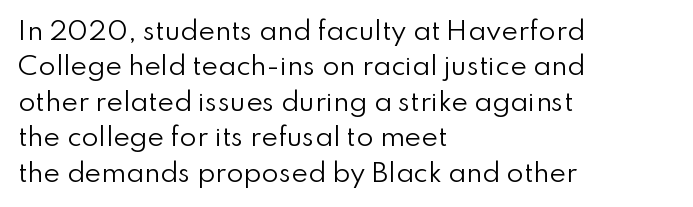
Q: Is the text bold? A: No.
Q: Is the text italic (slanted)? A: No, it is upright.
Q: Is the text underlined? A: No.
Q: How is the paragraph aligned? A: Left-aligned.
Q: Is the spacing between letters normal or unusually wide? A: Normal.
Q: Is the spacing between lines tight, normal or loose? A: Normal.
